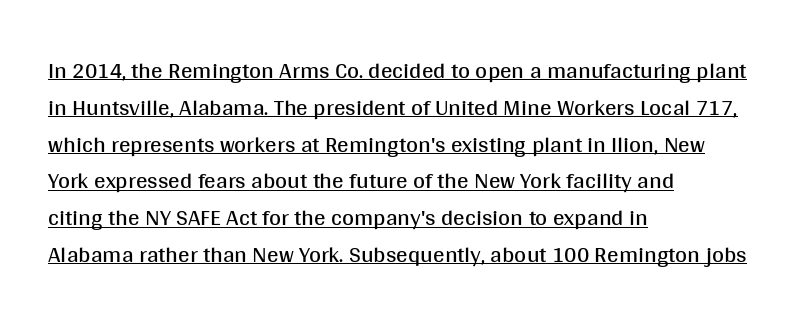
The image shows 23 px text type, upright; set left-aligned, normal line spacing (1.6x), normal letter spacing, underlined.
